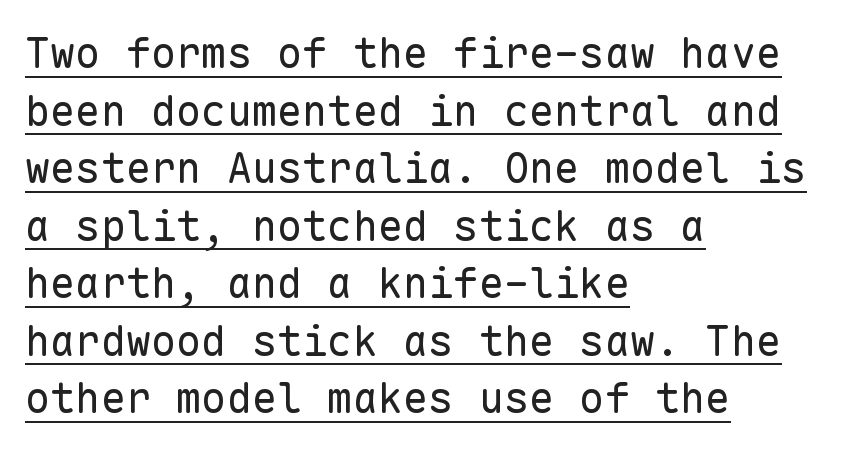
The image shows 42 px regular-weight sans-serif type, upright, monospaced; set left-aligned, normal line spacing (1.37x), normal letter spacing, underlined; low stroke contrast and a medium x-height.
